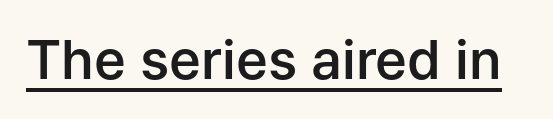
The image shows 54 px semibold sans-serif type, upright; set normal letter spacing, underlined; low stroke contrast and a medium x-height.
